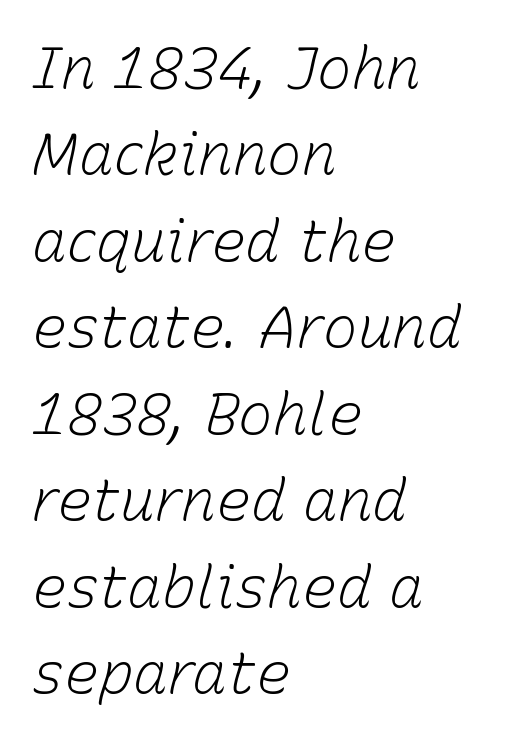
The image shows 58 px light type, italic (leaning right); set left-aligned, normal line spacing (1.49x), normal letter spacing, not underlined; low stroke contrast and a medium x-height.
